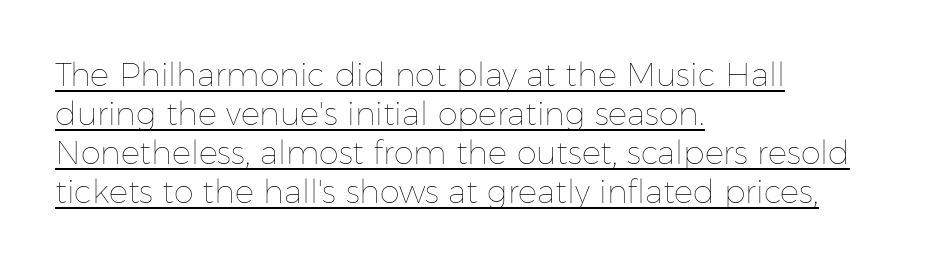
Q: Is the text bold? A: No.
Q: Is the text italic (slanted)? A: No, it is upright.
Q: Is the text underlined? A: Yes.
Q: How is the paragraph aligned? A: Left-aligned.
Q: Is the spacing between letters normal or unusually wide? A: Normal.
Q: Width (condensed, normal, or wide)? A: Normal.
Q: Stroke contrast? A: Low.
Q: x-height? A: Medium.
Q: Monospaced? A: No.
